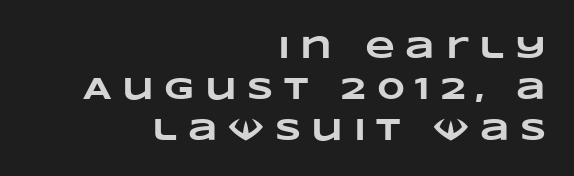
Heft: maximum for text — a bold. Horizontal bands of white between lines are of average thickness. You could not count columns in this text — the font is proportionally spaced. Casual observation: everything's shoved over to the right. Nobody drew a line under any word here. Short note: letters widely spaced.
